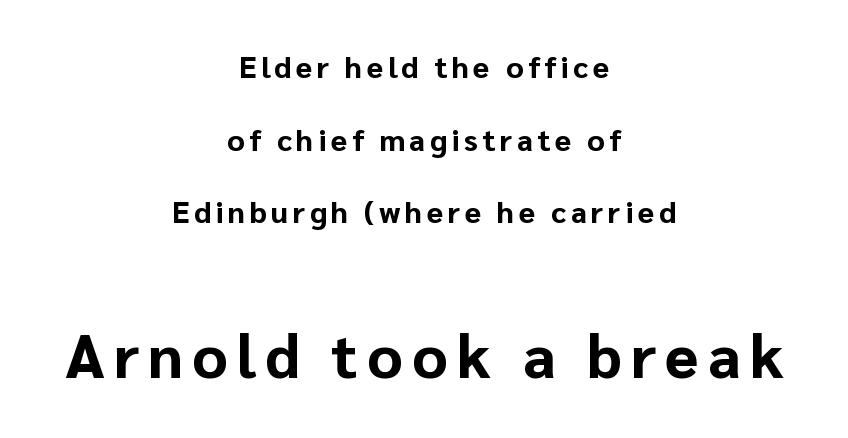
{"serif": "no", "italic": "no", "bold": "yes", "weight": "bold", "width": "normal", "stroke_contrast": "low", "x_height": "medium", "monospaced": "no", "underline": "no", "align": "center", "line_spacing": "loose", "line_spacing_ratio": 2.42, "larger_block": "second", "size_ratio": 2.03, "glyph_px": 61}
